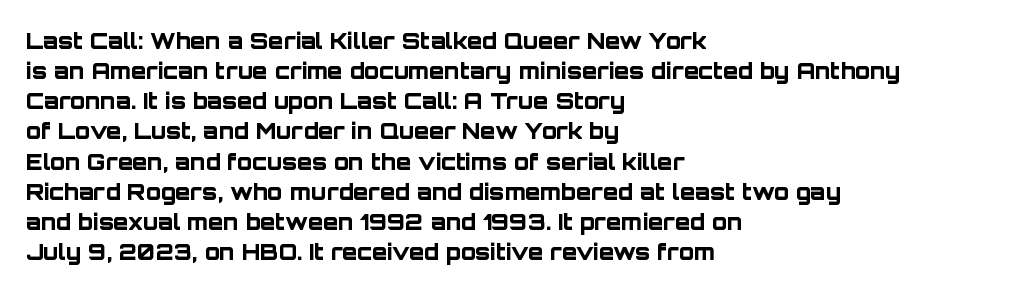
Q: Is the text bold? A: Yes.
Q: Is the text italic (slanted)? A: No, it is upright.
Q: Is the text underlined? A: No.
Q: How is the paragraph aligned? A: Left-aligned.
Q: Is the spacing between letters normal or unusually wide? A: Normal.
Q: Is the spacing between lines tight, normal or loose? A: Normal.
